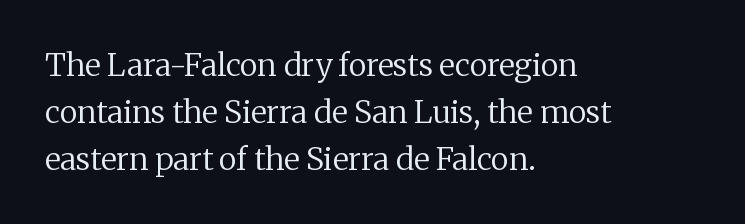
Q: Is the text bold? A: No.
Q: Is the text italic (slanted)? A: No, it is upright.
Q: Is the typeface a serif or a sans-serif typeface? A: Serif.
Q: Is the text underlined? A: No.
Q: How is the paragraph aligned? A: Left-aligned.
Q: Is the spacing between letters normal or unusually wide? A: Normal.
Q: Is the spacing between lines tight, normal or loose? A: Normal.
Q: Width (condensed, normal, or wide)? A: Normal.
Q: Stroke contrast? A: Medium.
Q: x-height? A: Medium.
Q: Monospaced? A: No.
